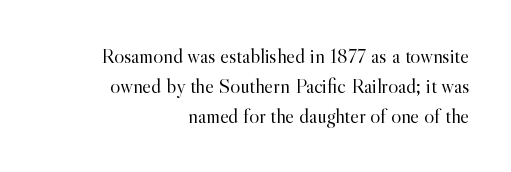
The image shows 21 px text type, upright; set right-aligned, normal line spacing (1.43x), normal letter spacing, not underlined.
